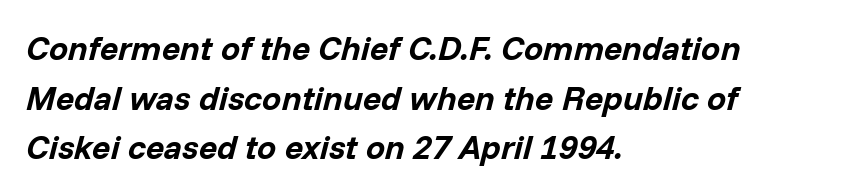
Here the glyphs are tracked normally, forming tight word shapes. The rendering uses a moderate line-height, typical for paragraphs. Designer's note — italics engaged. The letters advance in unequal steps, a hallmark of proportional type. The rendering uses a bold face; every stroke is thick and dark.
